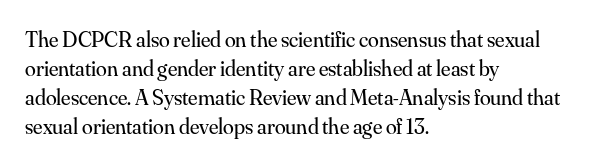
Tall strokes in this sample are plumb rather than angled. The passage shown has conventional tracking throughout. Every row of glyphs begins at an identical x-position on the left. A normal amount of white space separates one row of letters from the next. Type without underlining.
